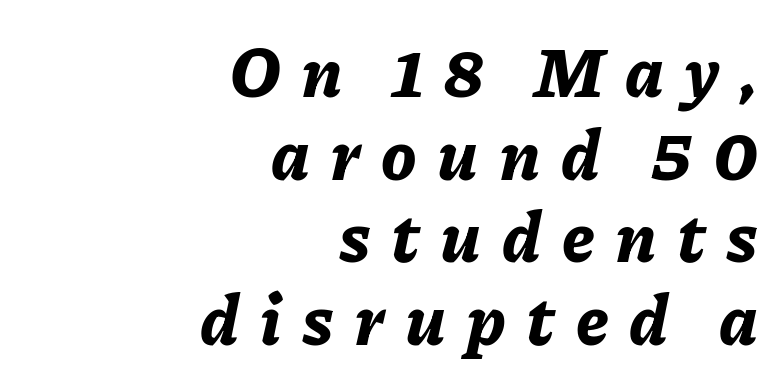
{"italic": "yes", "lean": "right", "slant_degrees": 11, "bold": "yes", "weight": "bold", "width": "normal", "stroke_contrast": "low", "x_height": "medium", "monospaced": "no", "underline": "no", "align": "right", "line_spacing_ratio": 1.18, "letter_spacing": "wide", "letter_spacing_em": 0.29, "glyph_px": 70}
